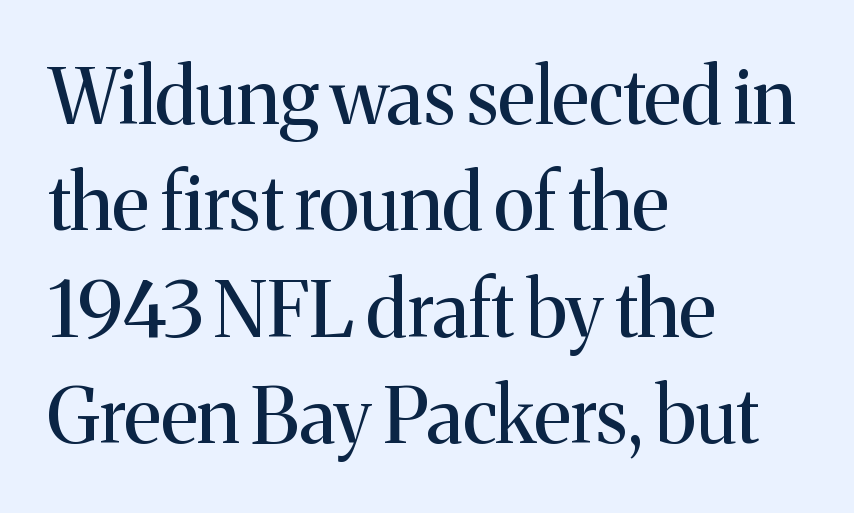
The image shows 77 px regular-weight serif type, upright; set left-aligned, normal line spacing (1.38x), normal letter spacing, not underlined; medium stroke contrast and a medium x-height.
